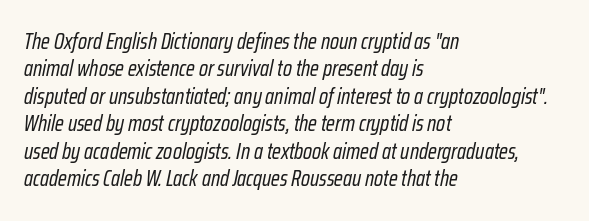
The image shows 22 px text type, italic (leaning right); set left-aligned, normal line spacing (1.25x), normal letter spacing, not underlined.
